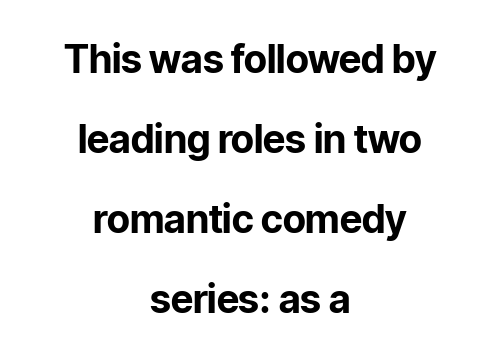
Q: Is the text bold? A: Yes.
Q: Is the text italic (slanted)? A: No, it is upright.
Q: Is the typeface a serif or a sans-serif typeface? A: Sans-serif.
Q: Is the text underlined? A: No.
Q: How is the paragraph aligned? A: Centered.
Q: Is the spacing between letters normal or unusually wide? A: Normal.
Q: Is the spacing between lines tight, normal or loose? A: Loose.
Q: Width (condensed, normal, or wide)? A: Normal.
Q: Stroke contrast? A: Low.
Q: x-height? A: Medium.
Q: Monospaced? A: No.
